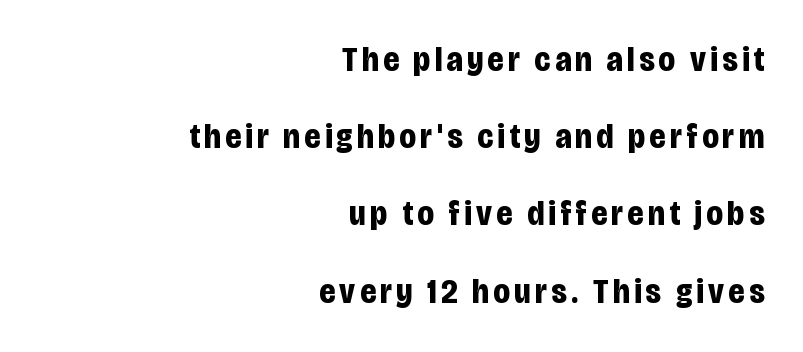
The image shows 34 px bold, condensed sans-serif type, upright; set right-aligned, loose line spacing (2.27x), not underlined; low stroke contrast and a large x-height.
